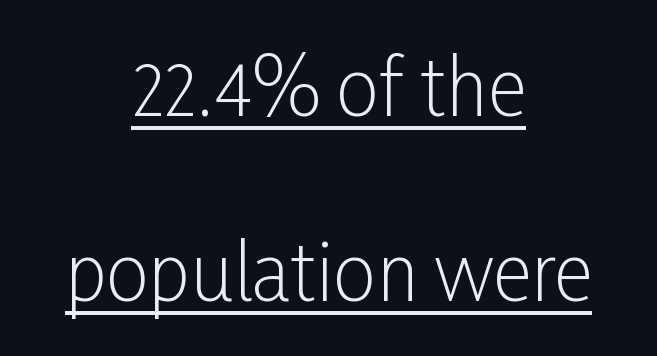
Q: Is the text bold? A: No.
Q: Is the text italic (slanted)? A: No, it is upright.
Q: Is the typeface a serif or a sans-serif typeface? A: Sans-serif.
Q: Is the text underlined? A: Yes.
Q: How is the paragraph aligned? A: Centered.
Q: Is the spacing between letters normal or unusually wide? A: Normal.
Q: Is the spacing between lines tight, normal or loose? A: Loose.
Q: Width (condensed, normal, or wide)? A: Condensed.
Q: Stroke contrast? A: Low.
Q: x-height? A: Medium.
Q: Monospaced? A: No.
